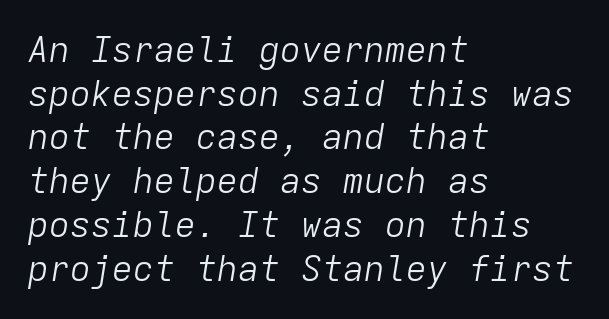
The font sits on the lighter half of the weight spectrum, regular included. Letter spacing: default. Notice how the stems are inclined rather than vertical — that's the hallmark of italics. Note the uniform advance width — an 'i' takes as much space as an 'm'. The compositor pushed each line to the left boundary.
